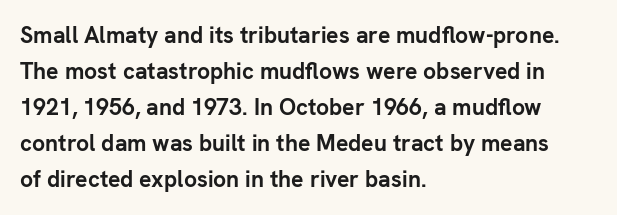
{"italic": "no", "bold": "yes", "underline": "no", "align": "left", "line_spacing": "normal", "line_spacing_ratio": 1.57, "letter_spacing": "normal", "letter_spacing_em": 0.0, "glyph_px": 23}
